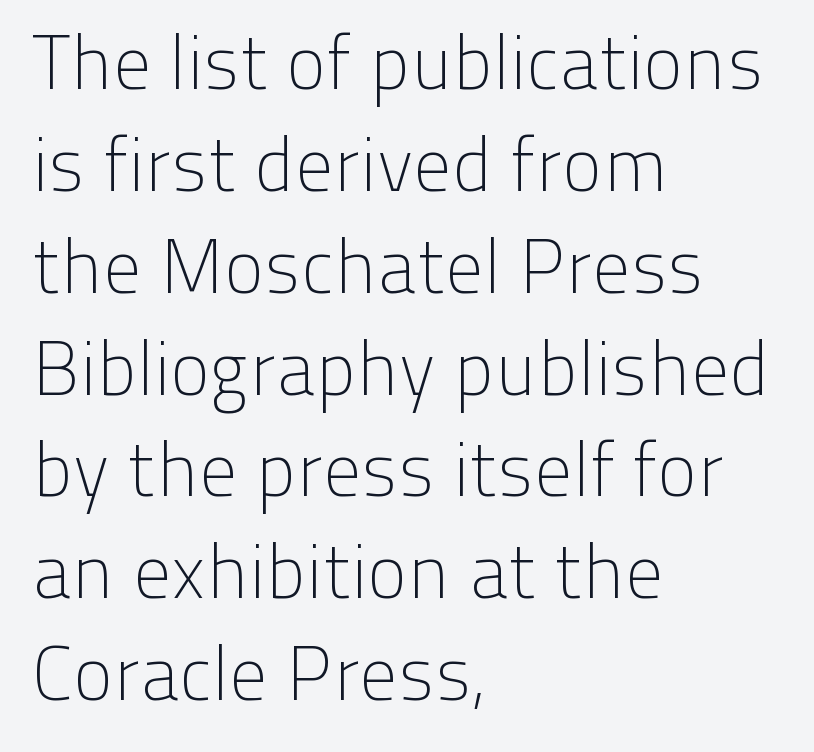
Q: Is the text bold? A: No.
Q: Is the text italic (slanted)? A: No, it is upright.
Q: Is the typeface a serif or a sans-serif typeface? A: Sans-serif.
Q: Is the text underlined? A: No.
Q: How is the paragraph aligned? A: Left-aligned.
Q: Is the spacing between letters normal or unusually wide? A: Normal.
Q: Is the spacing between lines tight, normal or loose? A: Normal.
Q: Width (condensed, normal, or wide)? A: Normal.
Q: Stroke contrast? A: Low.
Q: x-height? A: Medium.
Q: Monospaced? A: No.
